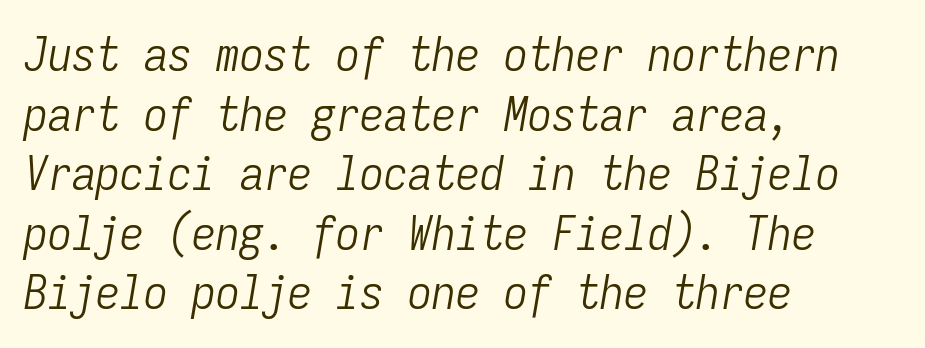
Q: Is the text bold? A: No.
Q: Is the text italic (slanted)? A: Yes, it leans right by about 9 degrees.
Q: Is the text underlined? A: No.
Q: How is the paragraph aligned? A: Left-aligned.
Q: Is the spacing between letters normal or unusually wide? A: Normal.
Q: Width (condensed, normal, or wide)? A: Condensed.
Q: Stroke contrast? A: Low.
Q: x-height? A: Medium.
Q: Monospaced? A: Yes.
